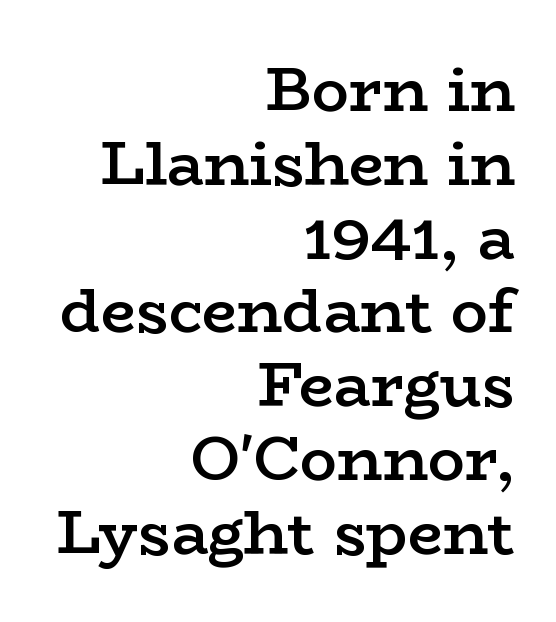
{"serif": "yes", "italic": "no", "bold": "semi", "weight": "semibold", "width": "wide", "stroke_contrast": "low", "x_height": "medium", "monospaced": "no", "underline": "no", "align": "right", "line_spacing_ratio": 1.19, "letter_spacing": "normal", "letter_spacing_em": 0.0, "glyph_px": 62}
